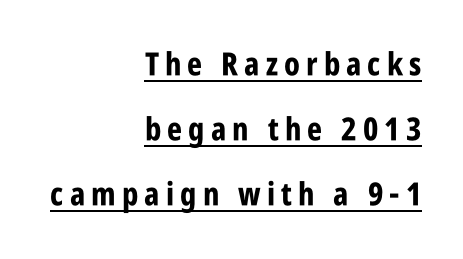
{"serif": "no", "italic": "no", "bold": "yes", "weight": "bold", "width": "condensed", "stroke_contrast": "low", "x_height": "large", "monospaced": "no", "underline": "yes", "align": "right", "line_spacing": "loose", "line_spacing_ratio": 2.03, "glyph_px": 32}
